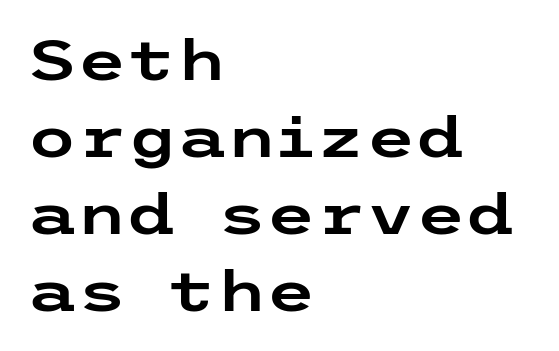
{"serif": "no", "italic": "no", "width": "wide", "stroke_contrast": "low", "x_height": "medium", "underline": "no", "align": "left", "line_spacing": "normal", "line_spacing_ratio": 1.35, "letter_spacing": "normal", "letter_spacing_em": 0.0, "glyph_px": 57}
